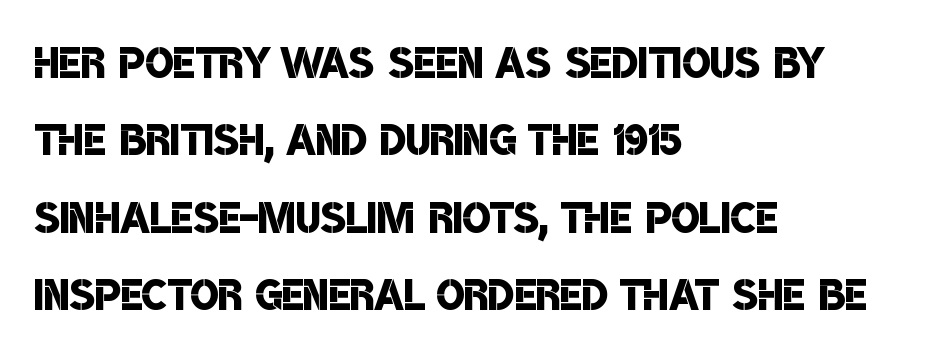
Font category for this specimen: sans-serif. Think of a printed novel: that variable character pitch is what you see here. In terms of leading, this rendering sits right in the middle. Which margin do the lines hug? The left one — the right edge is uneven. Is the letter spacing exaggerated? No — it looks like the ordinary default. The gap between lines stays unmarked.
